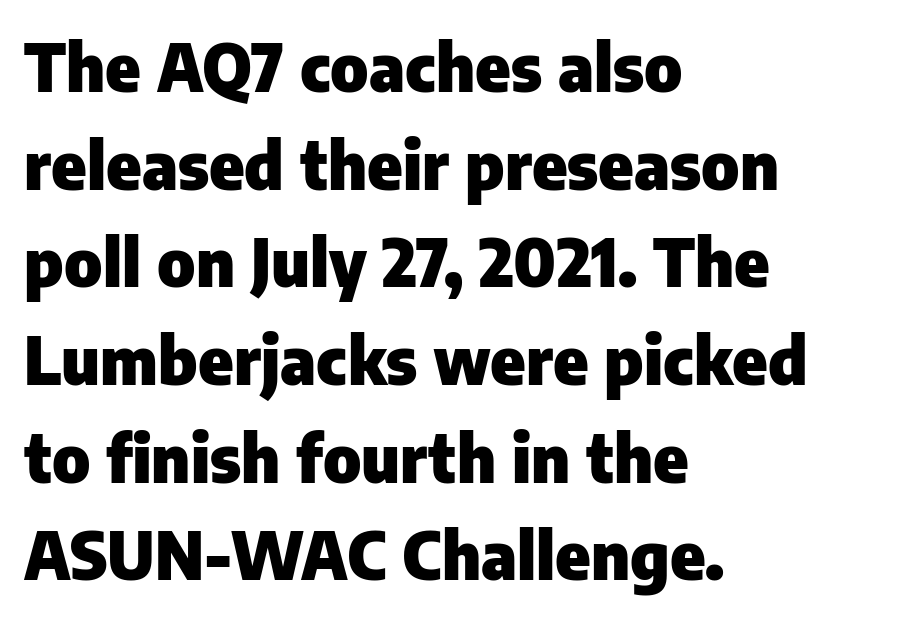
The image shows 66 px heavy sans-serif type, upright; set left-aligned, normal line spacing (1.48x), normal letter spacing, not underlined; low stroke contrast and a medium x-height.
